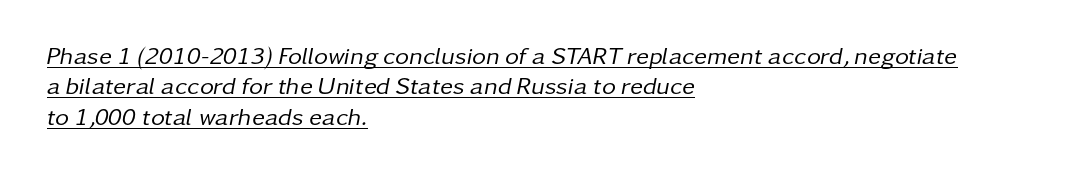
{"italic": "yes", "lean": "right", "slant_degrees": 11, "bold": "no", "underline": "yes", "align": "left", "line_spacing": "normal", "line_spacing_ratio": 1.27, "letter_spacing": "normal", "letter_spacing_em": 0.0, "glyph_px": 24}
